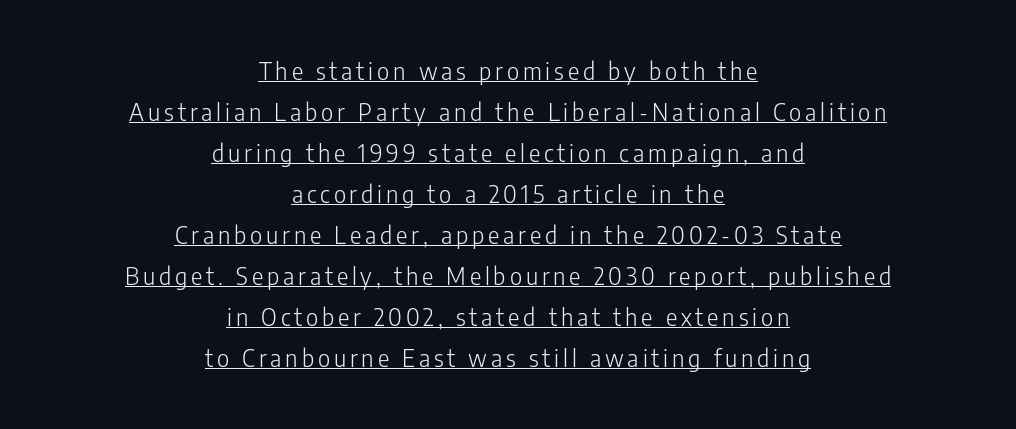
Is there an underline? Yes — a line sits under the letters. Counters stay open thanks to moderate or lighter strokes. Both edges are ragged and mirror each other, which tells us the setting is centered. Unlike italic type, these characters show no tilt at all.
